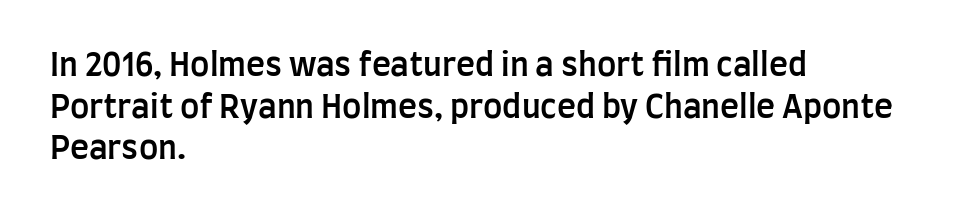
In terms of weight, the rendering is demibold, just under bold. Teacher's note: observe the even left margin — that is flush-left alignment. The strip under each line holds only bare page. Compared with typical paragraphs, the rows here are spaced about the same.
